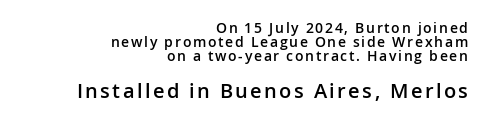
Typesetter's note — lower block bumped up in size, upper block left smaller. A fair bit of extra ink — the face is semibold, not bold. The designer dialed line spacing down below the default. The lettering stays uniformly vertical, giving the passage a roman look. Glance below the letters and you will spot only blank space. In CSS terms this would be text-align: right.
